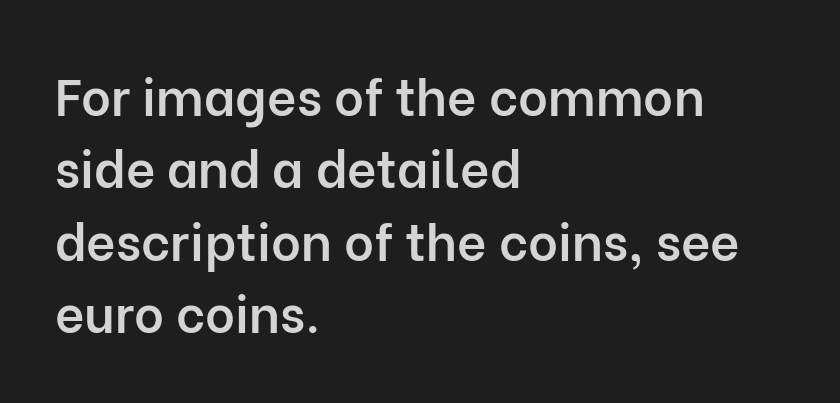
The image shows 51 px semibold sans-serif type, upright; set left-aligned, normal line spacing (1.42x), normal letter spacing, not underlined; low stroke contrast and a medium x-height.
